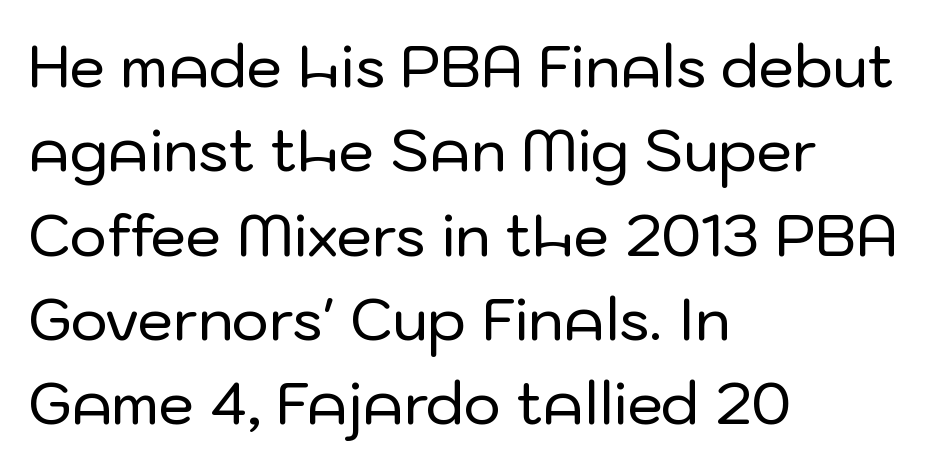
You could not count columns in this text — the font is proportionally spaced. The typeface chosen for these lines omits serifs. One glance says typical: line gaps are just what's usual. The horizontal fit of the characters is conventional and even. Every character sits straight up, as roman type does. The setting favours the left margin, as ordinary paragraphs usually do.
